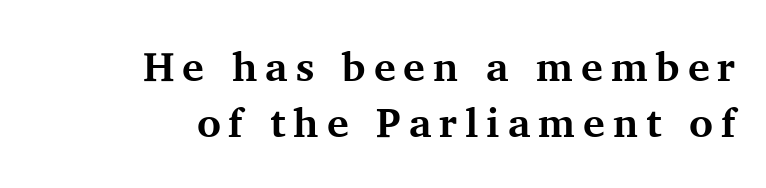
Q: Is the text bold? A: Yes.
Q: Is the text italic (slanted)? A: No, it is upright.
Q: Is the typeface a serif or a sans-serif typeface? A: Serif.
Q: Is the text underlined? A: No.
Q: How is the paragraph aligned? A: Right-aligned.
Q: Is the spacing between lines tight, normal or loose? A: Normal.
Q: Width (condensed, normal, or wide)? A: Normal.
Q: Stroke contrast? A: Medium.
Q: x-height? A: Medium.
Q: Monospaced? A: No.
